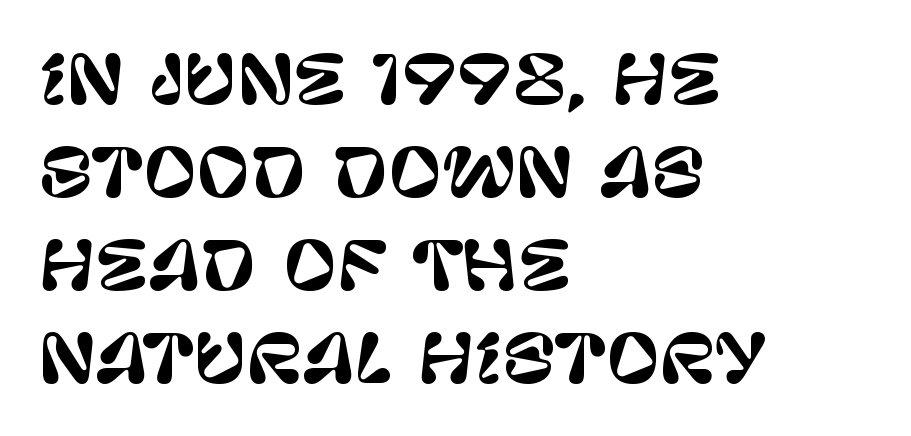
The image shows 65 px sans-serif type; set left-aligned, normal line spacing (1.43x), normal letter spacing, not underlined; low stroke contrast and a large x-height.
